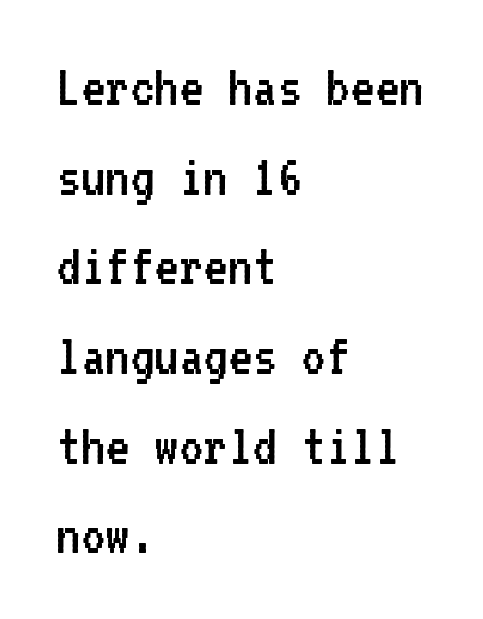
{"serif": "no", "italic": "no", "bold": "no", "weight": "regular", "width": "normal", "stroke_contrast": "low", "x_height": "medium", "monospaced": "yes", "underline": "no", "align": "left", "line_spacing": "normal", "line_spacing_ratio": 1.52, "letter_spacing": "normal", "letter_spacing_em": 0.0, "glyph_px": 59}
